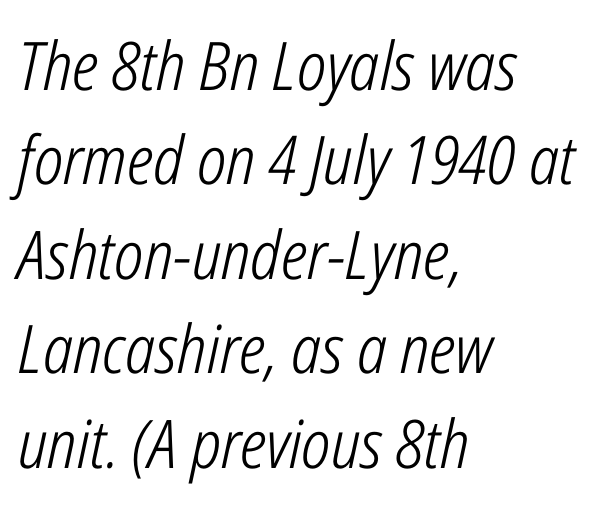
{"italic": "yes", "lean": "right", "slant_degrees": 12, "bold": "no", "weight": "light", "width": "condensed", "stroke_contrast": "low", "x_height": "medium", "monospaced": "no", "underline": "no", "align": "left", "line_spacing": "normal", "line_spacing_ratio": 1.41, "letter_spacing": "normal", "letter_spacing_em": 0.0, "glyph_px": 67}
